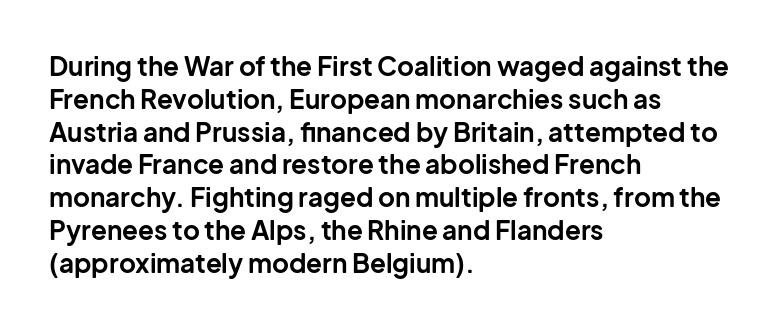
Reading down the column, the eye jumps a familiar distance to each next line. The passage shown is not underscored anywhere. Its strokes are broad and dark, the hallmark of bold type. Quick note: not italic, upright. Observe the ordinary spacing: letters are neighbours, not strangers. Line beginnings align vertically; line endings do not.
